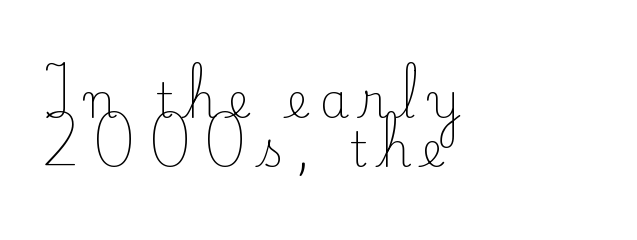
Q: Is the text bold? A: No.
Q: Is the text italic (slanted)? A: No, it is upright.
Q: Is the typeface a serif or a sans-serif typeface? A: Serif.
Q: Is the text underlined? A: No.
Q: How is the paragraph aligned? A: Left-aligned.
Q: Is the spacing between letters normal or unusually wide? A: Unusually wide.
Q: Is the spacing between lines tight, normal or loose? A: Tight.
Q: Width (condensed, normal, or wide)? A: Normal.
Q: Stroke contrast? A: Low.
Q: x-height? A: Small.
Q: Monospaced? A: No.
